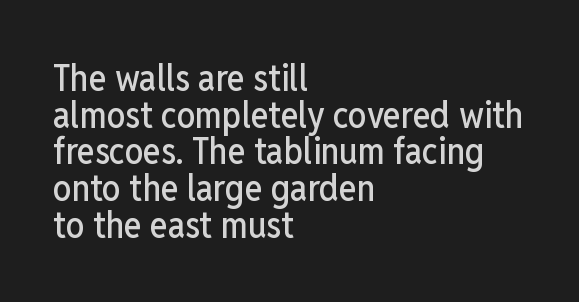
The image shows 37 px condensed sans-serif type, upright; set left-aligned, tight line spacing (0.99x), normal letter spacing, not underlined; low stroke contrast and a medium x-height.
